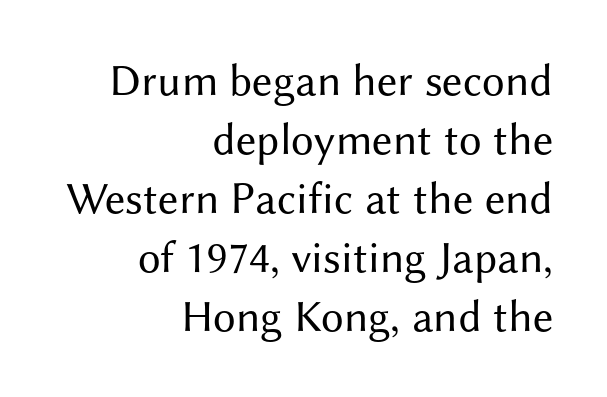
Q: Is the text bold? A: No.
Q: Is the text italic (slanted)? A: No, it is upright.
Q: Is the typeface a serif or a sans-serif typeface? A: Sans-serif.
Q: Is the text underlined? A: No.
Q: How is the paragraph aligned? A: Right-aligned.
Q: Is the spacing between letters normal or unusually wide? A: Normal.
Q: Is the spacing between lines tight, normal or loose? A: Normal.
Q: Width (condensed, normal, or wide)? A: Normal.
Q: Stroke contrast? A: Medium.
Q: x-height? A: Medium.
Q: Monospaced? A: No.
